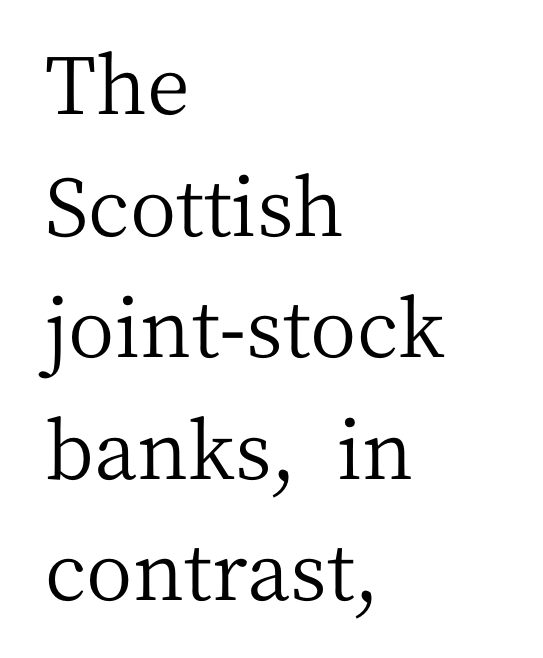
{"serif": "yes", "italic": "no", "bold": "no", "weight": "regular", "width": "normal", "stroke_contrast": "medium", "x_height": "medium", "monospaced": "no", "underline": "no", "align": "left", "line_spacing": "normal", "line_spacing_ratio": 1.52, "letter_spacing": "normal", "letter_spacing_em": 0.0, "glyph_px": 80}
